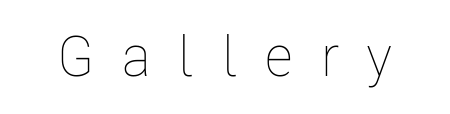
{"italic": "no", "bold": "no", "weight": "thin", "width": "condensed", "stroke_contrast": "low", "x_height": "medium", "monospaced": "no", "underline": "no", "letter_spacing": "wide", "letter_spacing_em": 0.49, "glyph_px": 56}
